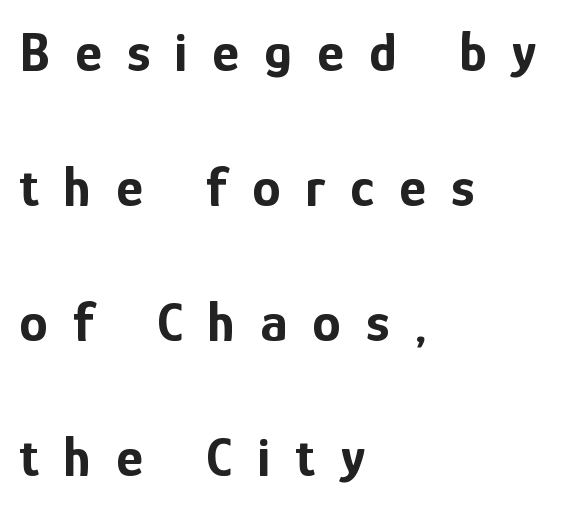
No feet cap the strokes, marking this as sans-serif type. The typesetter chose a ragged-right arrangement here. Tracking here is generous; glyphs stand well apart from one another. Weight check: bold — yes, fully.
